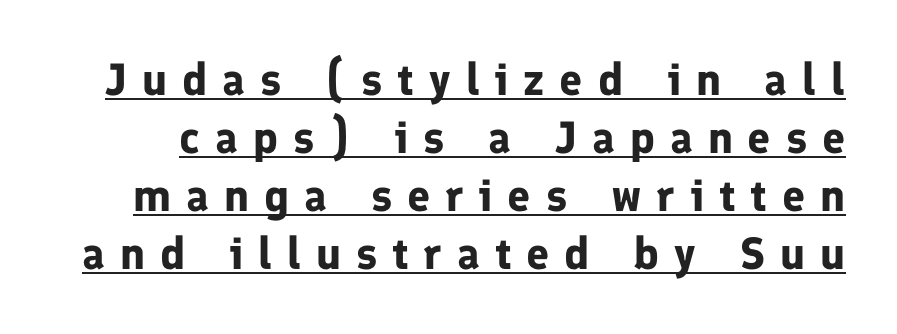
{"serif": "no", "italic": "no", "bold": "yes", "weight": "bold", "width": "normal", "stroke_contrast": "low", "x_height": "medium", "monospaced": "no", "underline": "yes", "line_spacing": "normal", "line_spacing_ratio": 1.29, "letter_spacing": "wide", "letter_spacing_em": 0.33, "glyph_px": 45}
